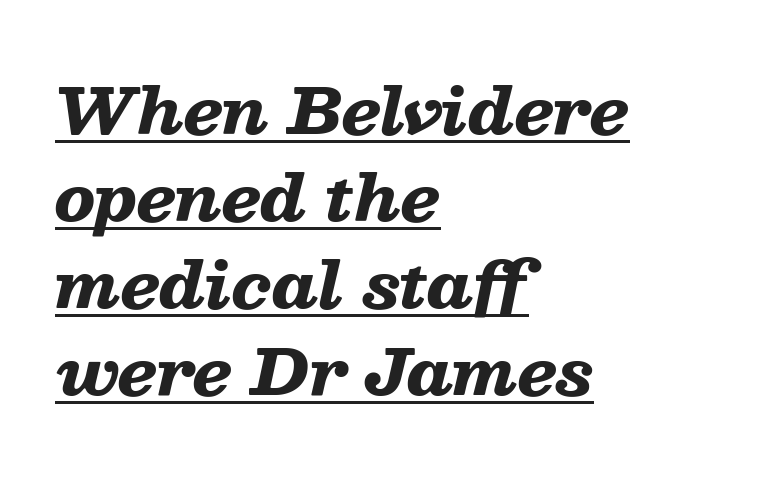
Q: Is the text bold? A: Yes.
Q: Is the text italic (slanted)? A: Yes, it leans right by about 13 degrees.
Q: Is the text underlined? A: Yes.
Q: How is the paragraph aligned? A: Left-aligned.
Q: Is the spacing between letters normal or unusually wide? A: Normal.
Q: Is the spacing between lines tight, normal or loose? A: Normal.
Q: Width (condensed, normal, or wide)? A: Wide.
Q: Stroke contrast? A: Low.
Q: x-height? A: Medium.
Q: Monospaced? A: No.
